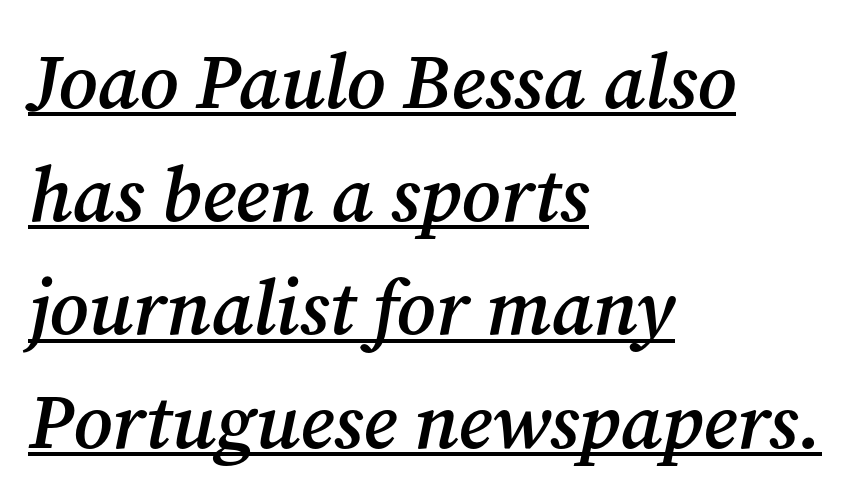
Emphasis is given by a line drawn under the lettering. Observe the lean: these are italic letterforms. The passage is arranged the way most books set body copy — flush left. The rendering keeps characters at their native spacing. This sample has the flowing, uneven cadence of proportional lettering. This is moderately heavy type, rendered in semibold.
